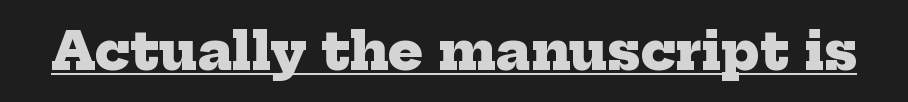
{"serif": "yes", "bold": "yes", "weight": "heavy", "width": "normal", "stroke_contrast": "low", "x_height": "medium", "monospaced": "no", "underline": "yes", "letter_spacing": "normal", "letter_spacing_em": 0.0, "glyph_px": 52}
